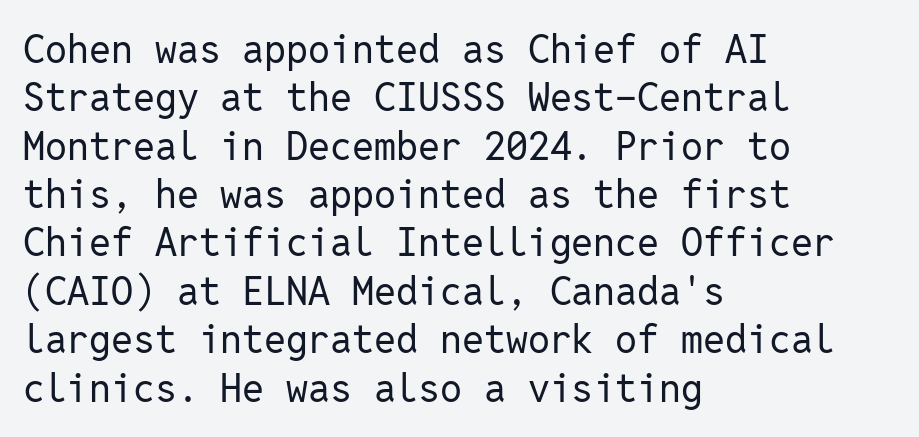
Q: Is the text bold? A: No.
Q: Is the text italic (slanted)? A: No, it is upright.
Q: Is the typeface a serif or a sans-serif typeface? A: Sans-serif.
Q: Is the text underlined? A: No.
Q: How is the paragraph aligned? A: Left-aligned.
Q: Is the spacing between letters normal or unusually wide? A: Normal.
Q: Width (condensed, normal, or wide)? A: Normal.
Q: Stroke contrast? A: Low.
Q: x-height? A: Medium.
Q: Monospaced? A: Yes.
